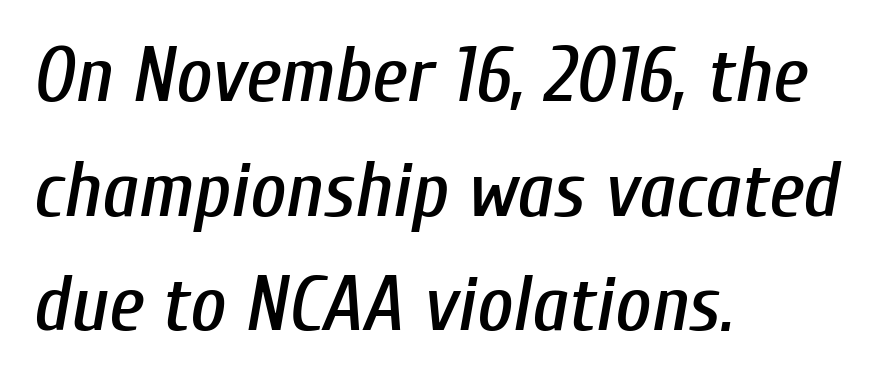
Q: Is the text italic (slanted)? A: Yes, it leans right by about 10 degrees.
Q: Is the text underlined? A: No.
Q: How is the paragraph aligned? A: Left-aligned.
Q: Is the spacing between letters normal or unusually wide? A: Normal.
Q: Is the spacing between lines tight, normal or loose? A: Normal.
Q: Width (condensed, normal, or wide)? A: Condensed.
Q: Stroke contrast? A: Low.
Q: x-height? A: Medium.
Q: Monospaced? A: No.
